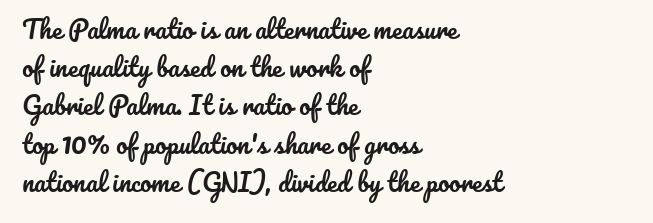
Descenders hang freely into open space. Teacher's note: observe the even left margin — that is flush-left alignment. The vertical gap from one line to the next is medium. The letters sit at their default tracking, neither squeezed nor spread.
